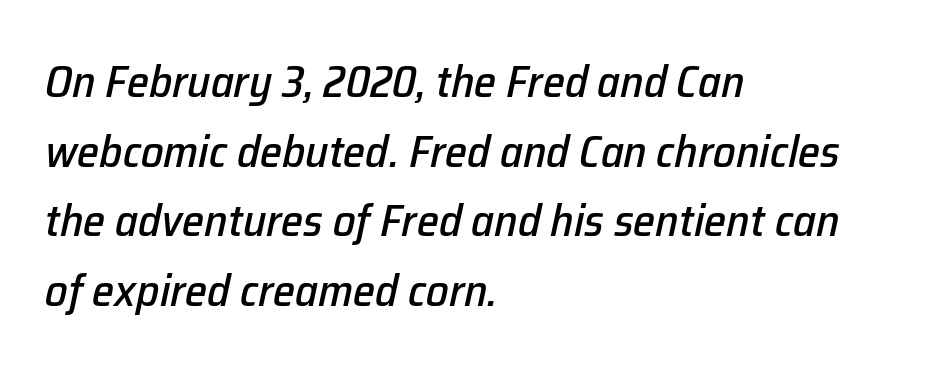
Q: Is the text italic (slanted)? A: Yes, it leans right by about 12 degrees.
Q: Is the text underlined? A: No.
Q: How is the paragraph aligned? A: Left-aligned.
Q: Is the spacing between letters normal or unusually wide? A: Normal.
Q: Is the spacing between lines tight, normal or loose? A: Normal.
Q: Width (condensed, normal, or wide)? A: Normal.
Q: Stroke contrast? A: Low.
Q: x-height? A: Medium.
Q: Monospaced? A: No.
